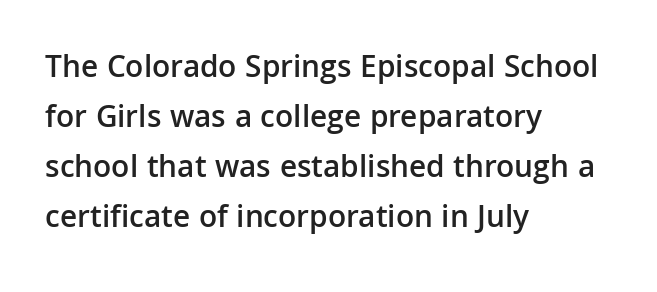
The image shows 32 px semibold sans-serif type, upright; set left-aligned, normal line spacing (1.56x), normal letter spacing, not underlined; low stroke contrast and a medium x-height.
